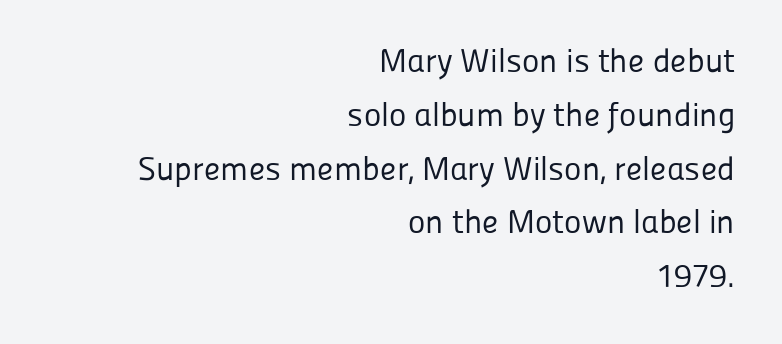
{"serif": "no", "italic": "no", "bold": "no", "weight": "regular", "width": "normal", "stroke_contrast": "low", "x_height": "medium", "monospaced": "no", "underline": "no", "align": "right", "line_spacing": "normal", "line_spacing_ratio": 1.63, "letter_spacing": "normal", "letter_spacing_em": 0.0, "glyph_px": 33}
